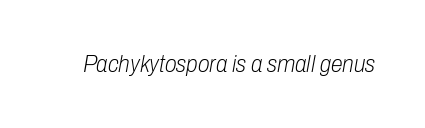
Q: Is the text bold? A: No.
Q: Is the text italic (slanted)? A: Yes, it leans right by about 10 degrees.
Q: Is the text underlined? A: No.
Q: Is the spacing between letters normal or unusually wide? A: Normal.
